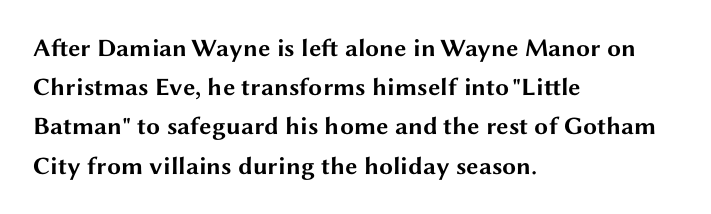
The image shows 25 px bold type, upright; set left-aligned, normal line spacing (1.57x), normal letter spacing, not underlined.
